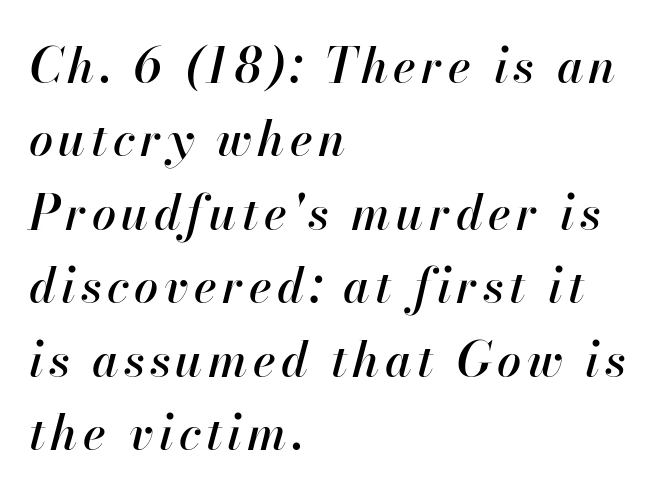
Looks like regular typesetting: each glyph gets only the width it needs. Whoever set this chose a conventional vertical rhythm. Teacher's note: observe the even left margin — that is flush-left alignment. The passage shown leans; its letterforms are oblique.
